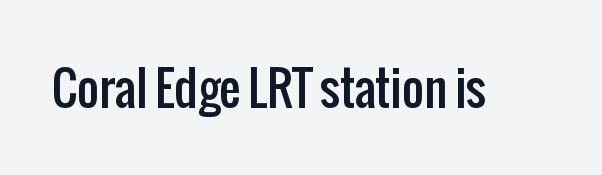
Q: Is the text italic (slanted)? A: No, it is upright.
Q: Is the typeface a serif or a sans-serif typeface? A: Sans-serif.
Q: Is the text underlined? A: No.
Q: Is the spacing between letters normal or unusually wide? A: Normal.
Q: Width (condensed, normal, or wide)? A: Condensed.
Q: Stroke contrast? A: Low.
Q: x-height? A: Medium.
Q: Monospaced? A: No.
